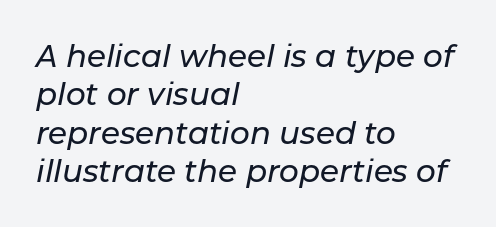
The image shows 31 px text type, italic (leaning right); set left-aligned, line spacing 1.24x, normal letter spacing, not underlined; low stroke contrast and a medium x-height.
